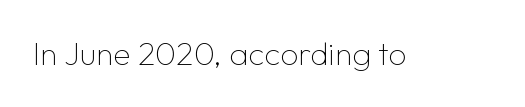
The image shows 32 px thin sans-serif type, upright; set normal letter spacing, not underlined; low stroke contrast and a medium x-height.
